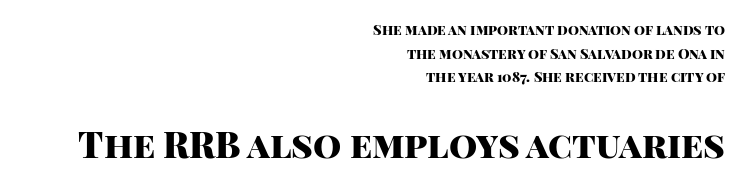
{"serif": "no", "italic": "no", "bold": "yes", "weight": "heavy", "width": "normal", "stroke_contrast": "high", "x_height": "large", "monospaced": "no", "underline": "no", "align": "right", "line_spacing": "normal", "line_spacing_ratio": 1.69, "letter_spacing": "normal", "letter_spacing_em": 0.0, "larger_block": "second", "size_ratio": 2.57, "glyph_px": 36}
